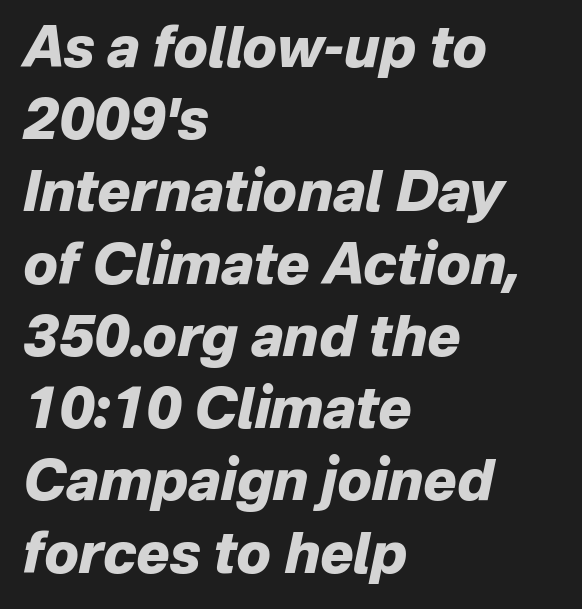
Q: Is the text bold? A: Yes.
Q: Is the text italic (slanted)? A: Yes, it leans right by about 12 degrees.
Q: Is the text underlined? A: No.
Q: How is the paragraph aligned? A: Left-aligned.
Q: Is the spacing between letters normal or unusually wide? A: Normal.
Q: Is the spacing between lines tight, normal or loose? A: Normal.
Q: Width (condensed, normal, or wide)? A: Normal.
Q: Stroke contrast? A: Low.
Q: x-height? A: Medium.
Q: Monospaced? A: No.
